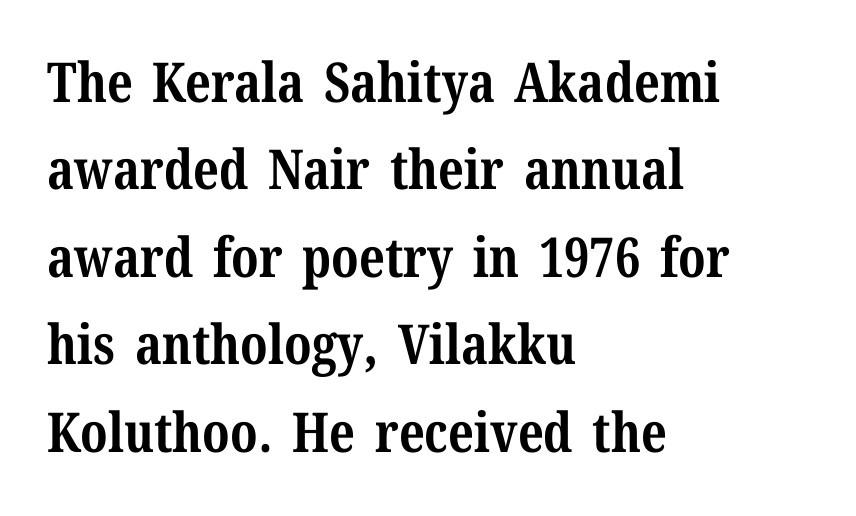
The image shows 55 px bold serif type, upright; set left-aligned, normal line spacing (1.59x), normal letter spacing, not underlined; medium stroke contrast and a medium x-height.
